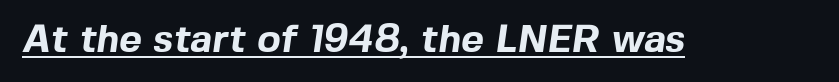
The face used here is rendered with its standard letterfit. Look at the bottom of the vertical strokes: they stop flat, with no serifs. Plenty of ink on the page — the face is bold. Compared with undecorated copy, this sample adds a rule below the words.
